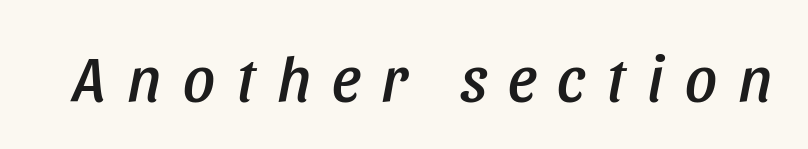
{"italic": "yes", "lean": "right", "slant_degrees": 11, "width": "condensed", "stroke_contrast": "low", "x_height": "large", "monospaced": "no", "underline": "no", "letter_spacing": "wide", "letter_spacing_em": 0.34, "glyph_px": 63}
